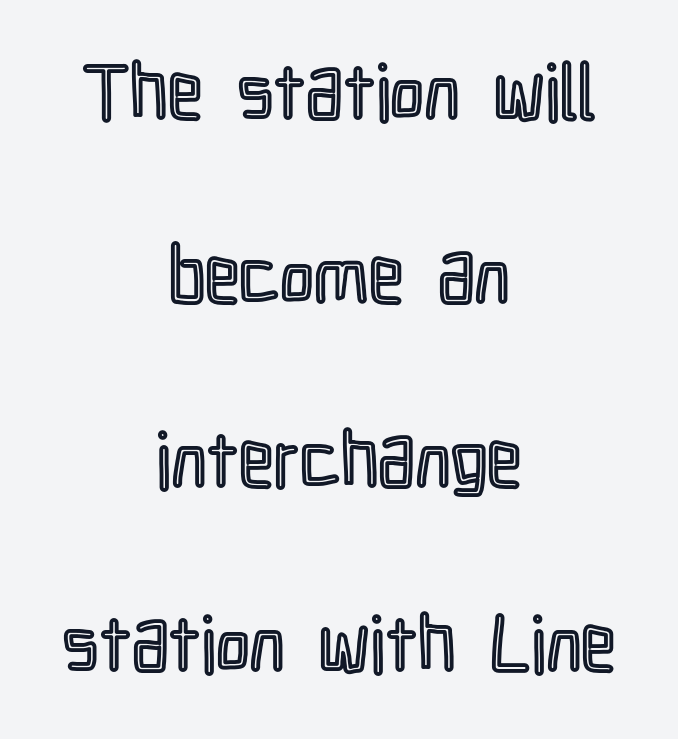
Words appear dense and cohesive because spacing is normal. The typography opts for an upright posture over an oblique one. The space beneath each line is pristine and unruled. A student would call this center alignment; a typographer would say set centered.
